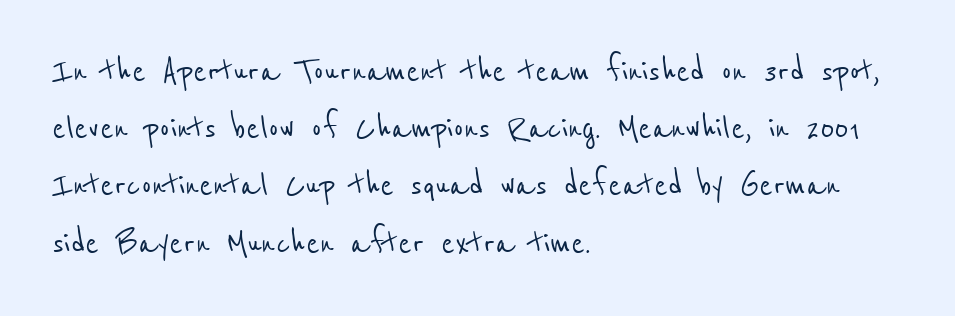
Q: Is the typeface a serif or a sans-serif typeface? A: Sans-serif.
Q: Is the text underlined? A: No.
Q: How is the paragraph aligned? A: Left-aligned.
Q: Is the spacing between letters normal or unusually wide? A: Normal.
Q: Is the spacing between lines tight, normal or loose? A: Normal.
Q: Width (condensed, normal, or wide)? A: Condensed.
Q: Stroke contrast? A: Low.
Q: x-height? A: Medium.
Q: Monospaced? A: No.
